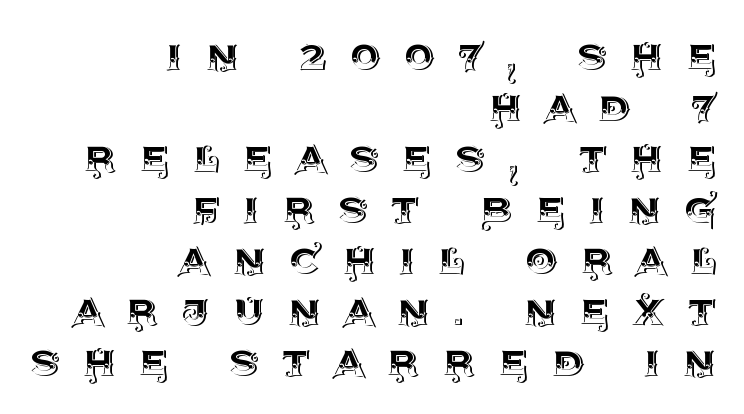
{"italic": "no", "width": "normal", "x_height": "large", "monospaced": "no", "underline": "no", "align": "right", "line_spacing": "tight", "line_spacing_ratio": 1.02, "letter_spacing": "wide", "letter_spacing_em": 0.47, "glyph_px": 50}
